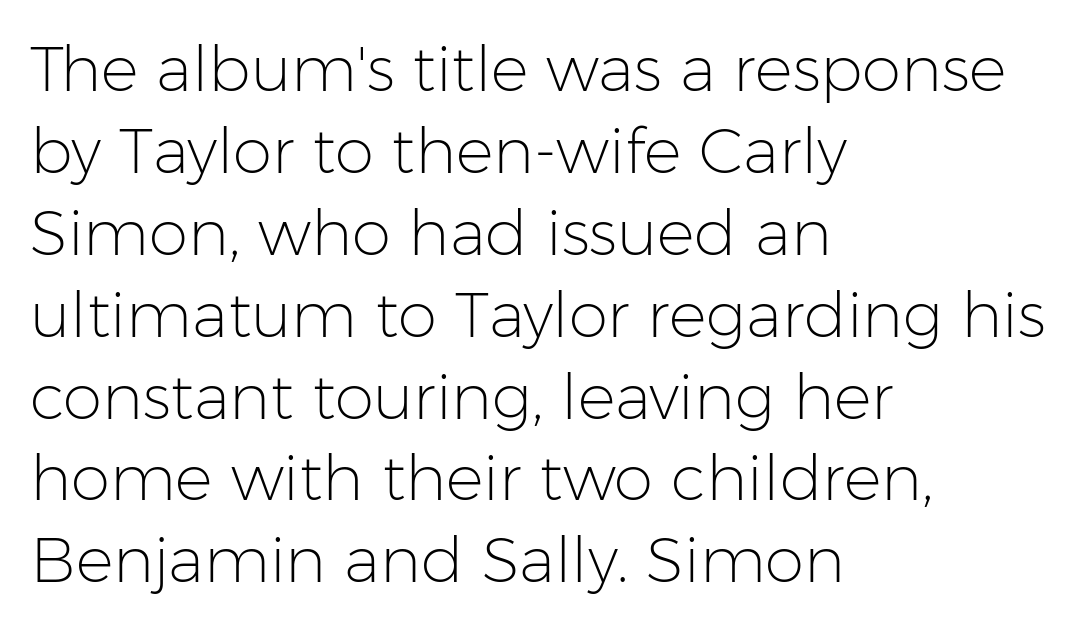
The image shows 63 px light sans-serif type, upright; set left-aligned, normal line spacing (1.3x), normal letter spacing, not underlined; low stroke contrast and a medium x-height.
